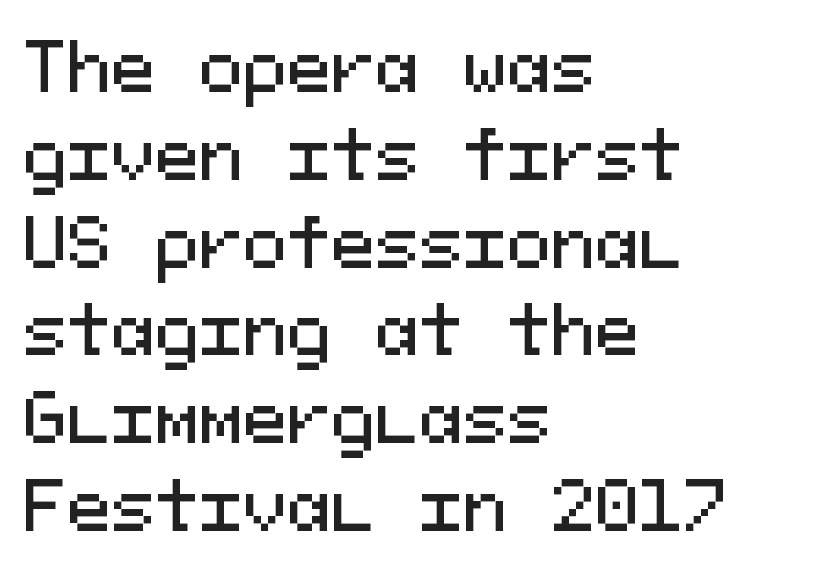
The image shows 66 px sans-serif type, upright, monospaced; set left-aligned, normal line spacing (1.33x), normal letter spacing, not underlined; medium stroke contrast and a medium x-height.
